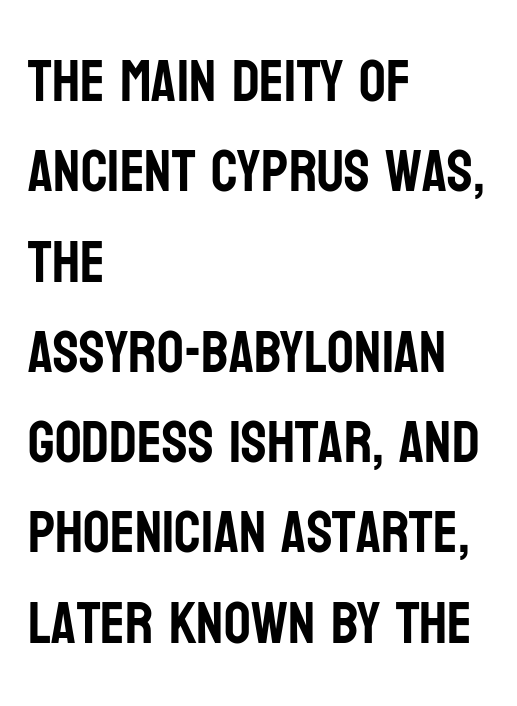
The image shows 59 px condensed sans-serif type, upright; set left-aligned, normal line spacing (1.53x), normal letter spacing, not underlined; low stroke contrast and a large x-height.
